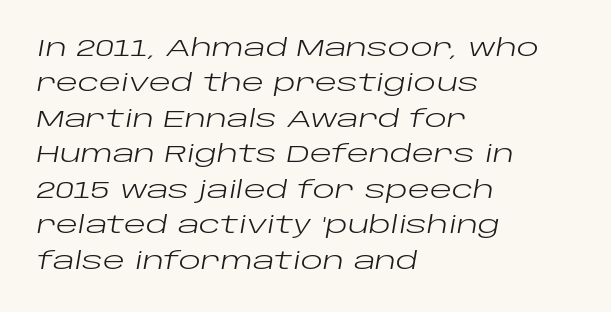
The image shows 23 px text type, italic (leaning right); set left-aligned, normal line spacing (1.54x), normal letter spacing, not underlined.
